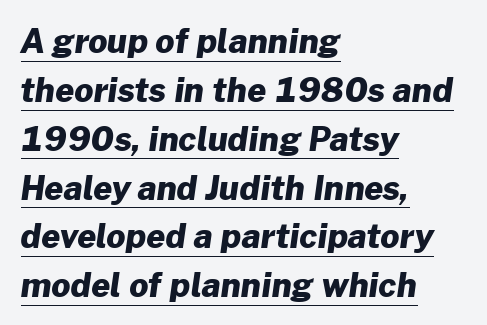
{"serif": "no", "bold": "yes", "weight": "heavy", "width": "normal", "stroke_contrast": "low", "x_height": "medium", "monospaced": "no", "underline": "yes", "align": "left", "line_spacing": "normal", "line_spacing_ratio": 1.48, "letter_spacing": "normal", "letter_spacing_em": 0.0, "glyph_px": 33}
